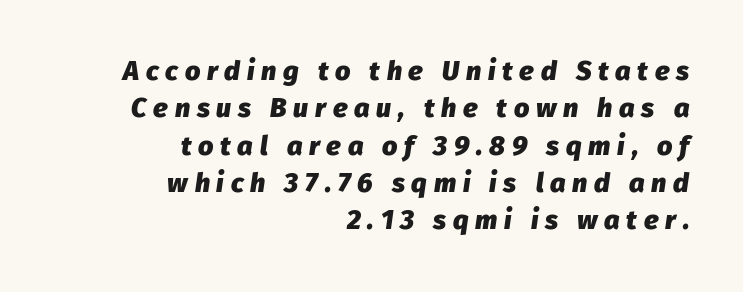
{"italic": "yes", "lean": "right", "slant_degrees": 8, "bold": "yes", "underline": "no", "align": "right", "line_spacing": "normal", "line_spacing_ratio": 1.38, "letter_spacing": "wide", "letter_spacing_em": 0.25, "glyph_px": 27}
